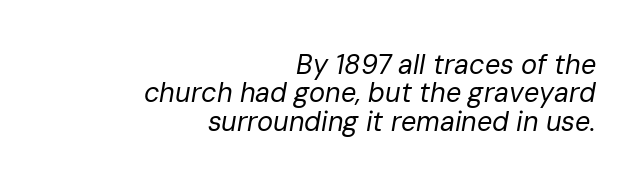
The typesetter chose a ragged-left arrangement here. What's the leading like? Squeezed, with rows nearly overlapping. Designer's note — italics engaged. The characters are drawn with everyday or finer stroke widths. Letters rest on an invisible, unmarked baseline.
